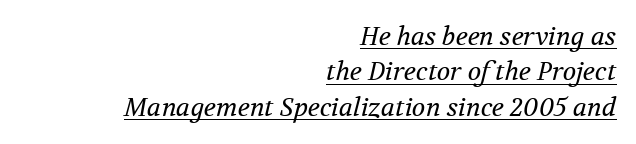
Q: Is the text bold? A: No.
Q: Is the text italic (slanted)? A: Yes, it leans right by about 12 degrees.
Q: Is the text underlined? A: Yes.
Q: How is the paragraph aligned? A: Right-aligned.
Q: Is the spacing between letters normal or unusually wide? A: Normal.
Q: Is the spacing between lines tight, normal or loose? A: Normal.
